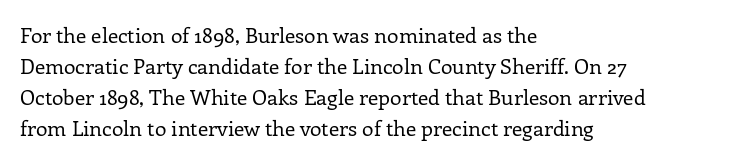
The image shows 21 px text type, upright; set left-aligned, normal line spacing (1.48x), normal letter spacing, not underlined.
